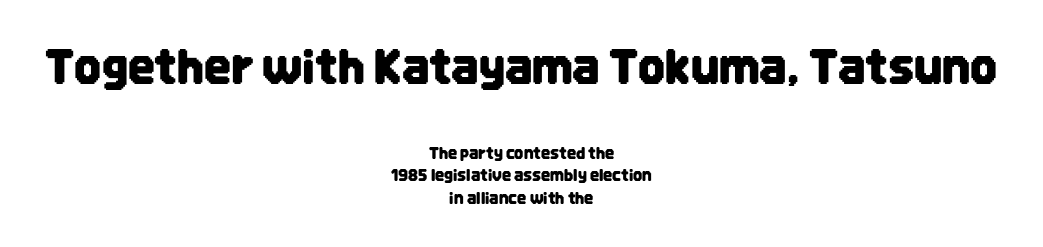
{"serif": "no", "italic": "no", "width": "condensed", "stroke_contrast": "low", "x_height": "large", "monospaced": "no", "underline": "no", "align": "center", "line_spacing": "normal", "line_spacing_ratio": 1.41, "letter_spacing": "normal", "letter_spacing_em": 0.0, "larger_block": "first", "size_ratio": 2.94, "glyph_px": 47}
